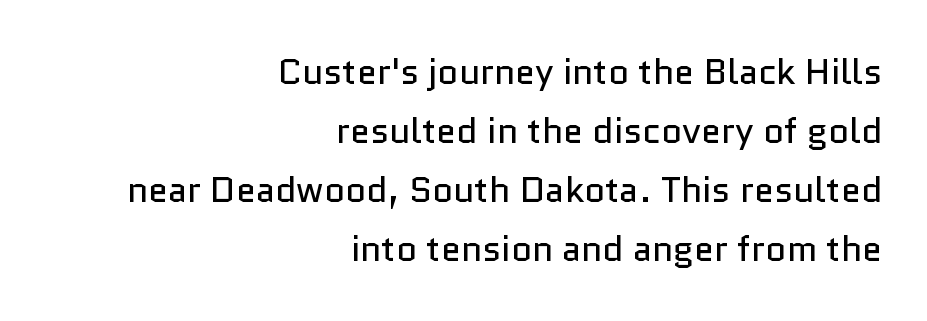
The tracking reads as untouched default to a designer's eye. Varying glyph widths throughout — classic text-font behaviour. The font sits on the lighter half of the weight spectrum, regular included. Look at the bottom of the vertical strokes: they stop flat, with no serifs.
